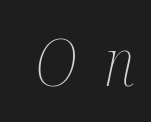
{"italic": "yes", "lean": "right", "slant_degrees": 12, "bold": "no", "weight": "thin", "width": "condensed", "stroke_contrast": "medium", "x_height": "medium", "monospaced": "no", "underline": "no", "letter_spacing": "wide", "letter_spacing_em": 0.44, "glyph_px": 65}
